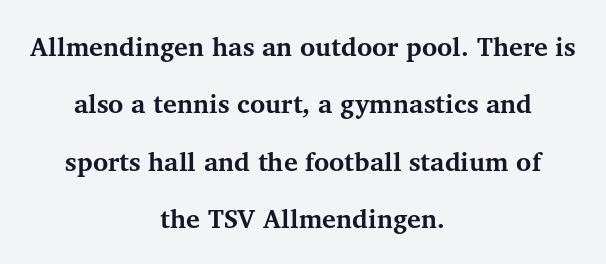
The image shows 26 px bold type, upright; set centered, loose line spacing (2.21x), normal letter spacing, not underlined.
